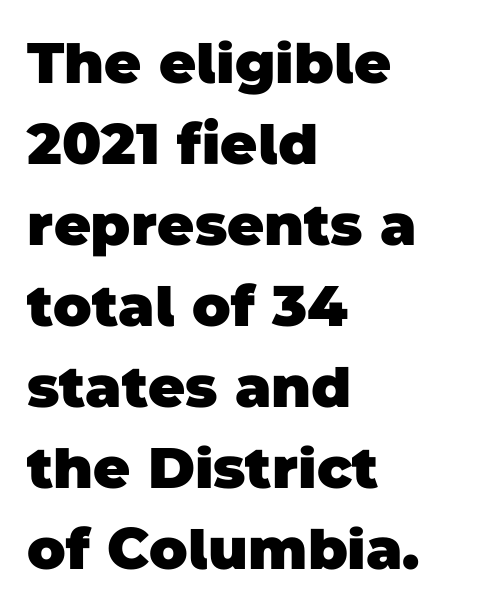
The image shows 57 px heavy sans-serif type; set left-aligned, normal line spacing (1.42x), normal letter spacing, not underlined; low stroke contrast and a large x-height.
